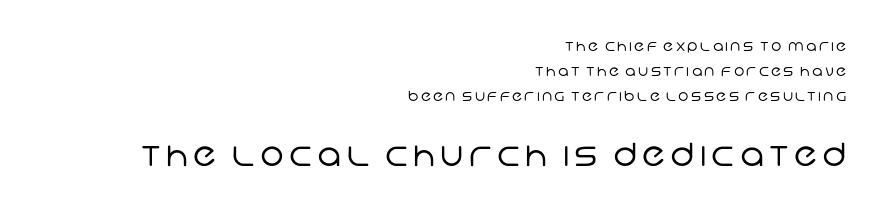
The image shows 32 px regular-weight sans-serif type; set right-aligned, line spacing 1.8x, not underlined; the second (bottom) block is 2.29x larger; low stroke contrast and a large x-height.
